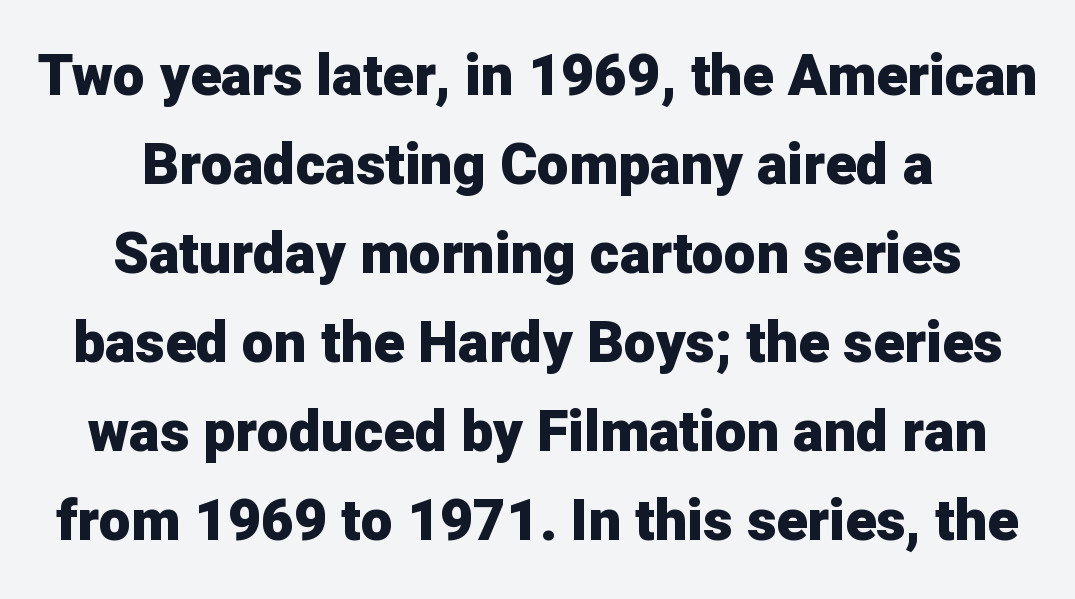
Q: Is the text bold? A: Yes.
Q: Is the text italic (slanted)? A: No, it is upright.
Q: Is the typeface a serif or a sans-serif typeface? A: Sans-serif.
Q: Is the text underlined? A: No.
Q: How is the paragraph aligned? A: Centered.
Q: Is the spacing between letters normal or unusually wide? A: Normal.
Q: Is the spacing between lines tight, normal or loose? A: Normal.
Q: Width (condensed, normal, or wide)? A: Normal.
Q: Stroke contrast? A: Low.
Q: x-height? A: Medium.
Q: Monospaced? A: No.
